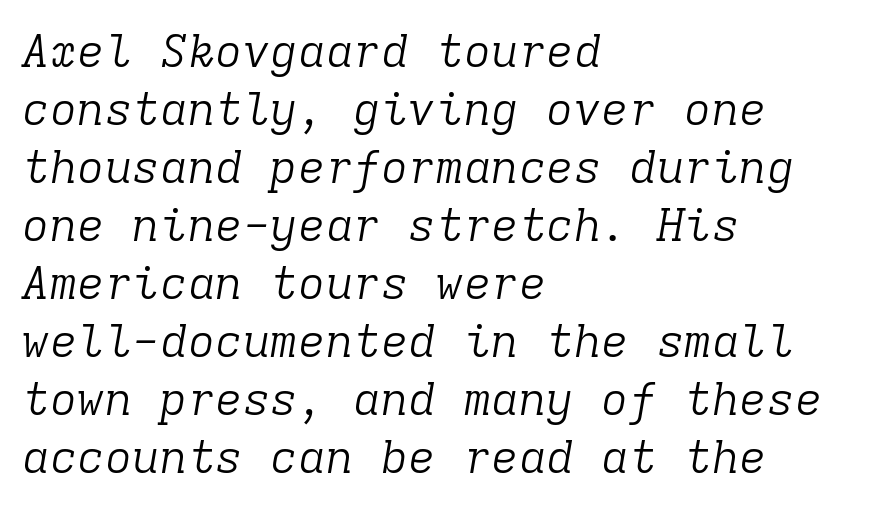
Clear beneath every line of the passage. Visually the block forms a straight wall on the left and a jagged coastline on the right. Each letter, wide or thin by design, is forced into the same width here. Small tapered or slab feet sit at the stroke ends, so this counts as serif. When letters slant like this, we call the style italic.
